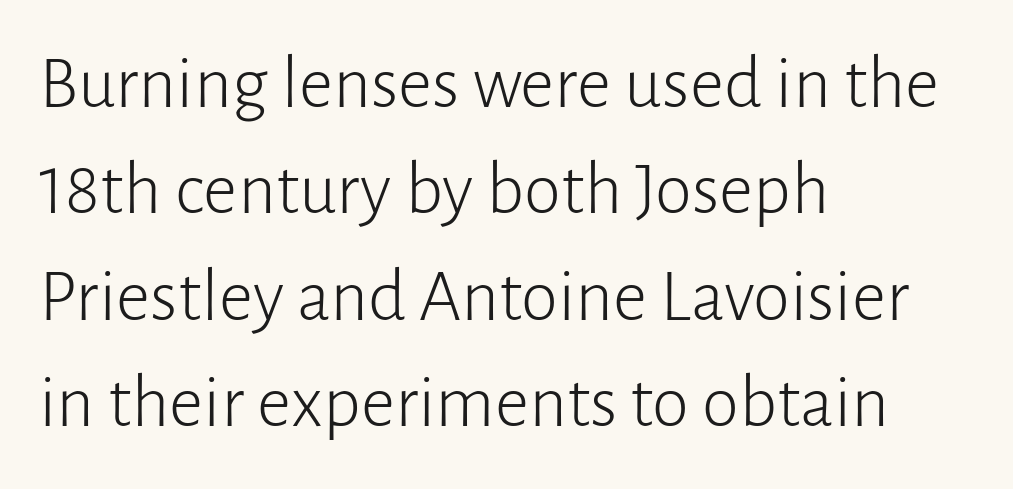
The image shows 75 px light sans-serif type, upright; set left-aligned, normal line spacing (1.42x), normal letter spacing, not underlined; low stroke contrast and a medium x-height.
